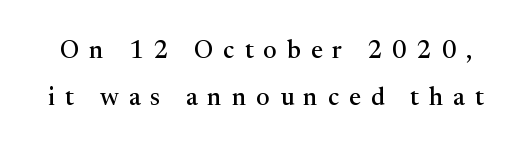
Quick note: underline off. The rendering inserts visible extra space after every character. Is there any slant? The stems are plumb. One glance says open: line gaps are wider than usual.
